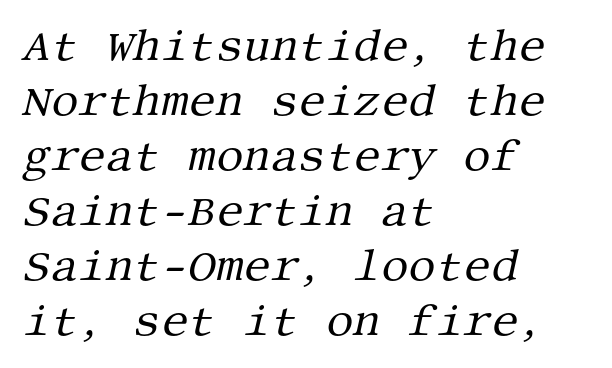
Line starts are locked; line ends wander. The typesetting does not lean heavy: it is not bold. The lettering tilts uniformly, giving the passage an italic look. Glance below the letters and you will spot only blank space.
